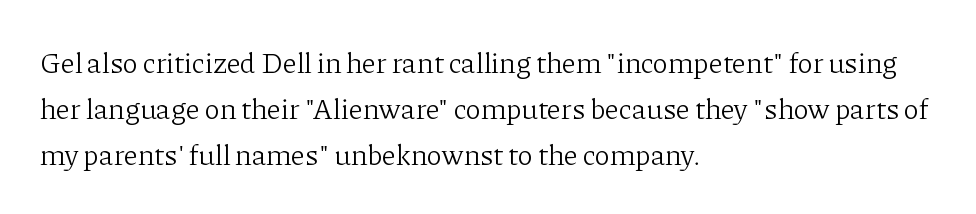
Q: Is the text bold? A: No.
Q: Is the text italic (slanted)? A: No, it is upright.
Q: Is the typeface a serif or a sans-serif typeface? A: Serif.
Q: Is the text underlined? A: No.
Q: How is the paragraph aligned? A: Left-aligned.
Q: Is the spacing between letters normal or unusually wide? A: Normal.
Q: Is the spacing between lines tight, normal or loose? A: Normal.
Q: Width (condensed, normal, or wide)? A: Normal.
Q: Stroke contrast? A: Low.
Q: x-height? A: Medium.
Q: Monospaced? A: No.
